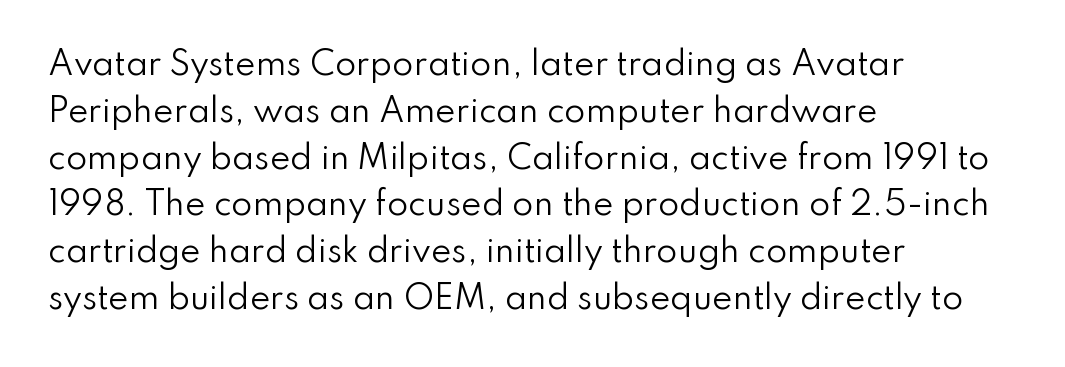
The image shows 31 px regular-weight sans-serif type, upright; set left-aligned, normal line spacing (1.51x), normal letter spacing, not underlined; low stroke contrast and a small x-height.
